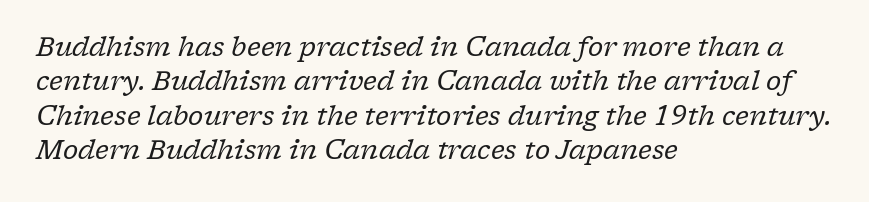
Q: Is the text bold? A: No.
Q: Is the text italic (slanted)? A: Yes, it leans right by about 17 degrees.
Q: Is the text underlined? A: No.
Q: How is the paragraph aligned? A: Left-aligned.
Q: Is the spacing between letters normal or unusually wide? A: Normal.
Q: Is the spacing between lines tight, normal or loose? A: Normal.
